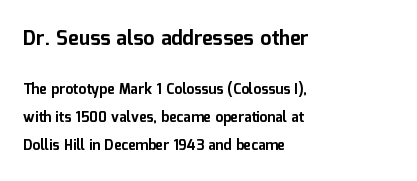
Q: Is the text bold? A: Yes.
Q: Is the text italic (slanted)? A: No, it is upright.
Q: Is the text underlined? A: No.
Q: How is the paragraph aligned? A: Left-aligned.
Q: Is the spacing between letters normal or unusually wide? A: Normal.
Q: Is the spacing between lines tight, normal or loose? A: Loose.
Q: Which block of text is set in a larger size, the first (top) or the second (bottom)? A: The first (top) one.
